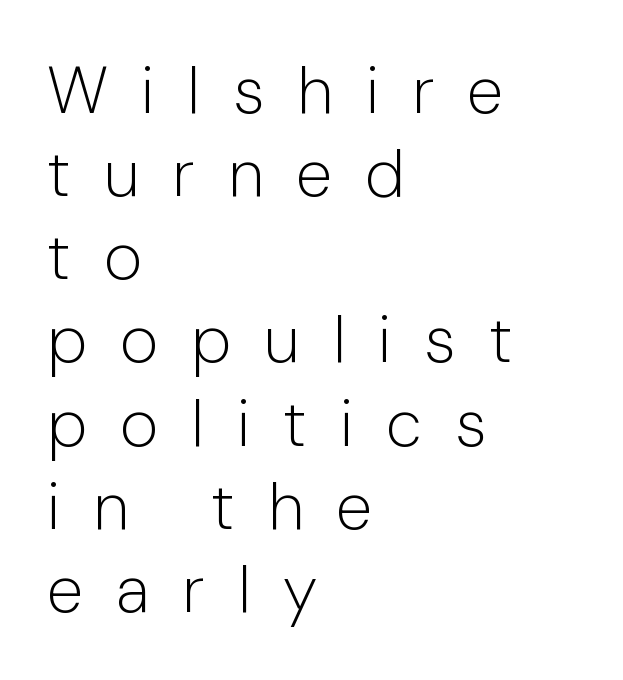
Q: Is the text bold? A: No.
Q: Is the text italic (slanted)? A: No, it is upright.
Q: Is the typeface a serif or a sans-serif typeface? A: Sans-serif.
Q: Is the text underlined? A: No.
Q: How is the paragraph aligned? A: Left-aligned.
Q: Is the spacing between letters normal or unusually wide? A: Unusually wide.
Q: Is the spacing between lines tight, normal or loose? A: Normal.
Q: Width (condensed, normal, or wide)? A: Normal.
Q: Stroke contrast? A: Low.
Q: x-height? A: Medium.
Q: Monospaced? A: No.
